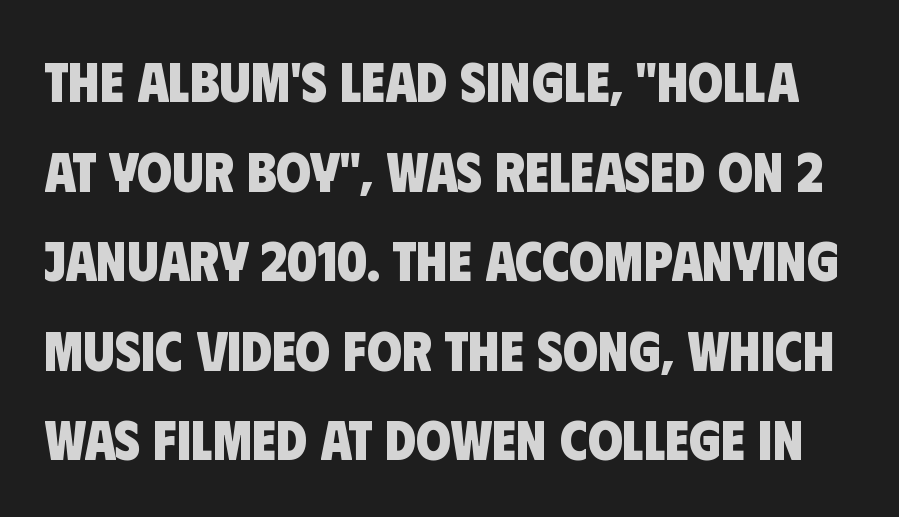
{"serif": "no", "bold": "yes", "weight": "heavy", "width": "condensed", "stroke_contrast": "low", "x_height": "large", "monospaced": "no", "underline": "no", "line_spacing": "normal", "line_spacing_ratio": 1.6, "letter_spacing": "normal", "letter_spacing_em": 0.0, "glyph_px": 56}
